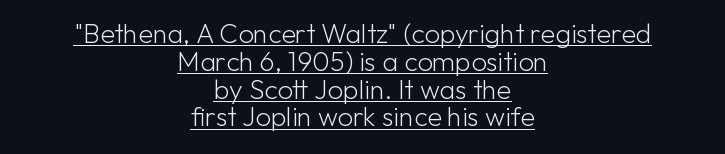
{"italic": "no", "bold": "no", "underline": "yes", "align": "center", "line_spacing": "tight", "line_spacing_ratio": 1.03, "letter_spacing": "normal", "letter_spacing_em": 0.0, "glyph_px": 27}
